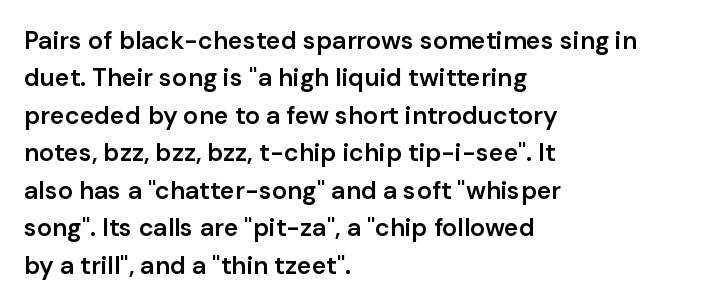
Q: Is the text bold? A: Semi-bold.
Q: Is the text italic (slanted)? A: No, it is upright.
Q: Is the text underlined? A: No.
Q: How is the paragraph aligned? A: Left-aligned.
Q: Is the spacing between letters normal or unusually wide? A: Normal.
Q: Is the spacing between lines tight, normal or loose? A: Normal.
